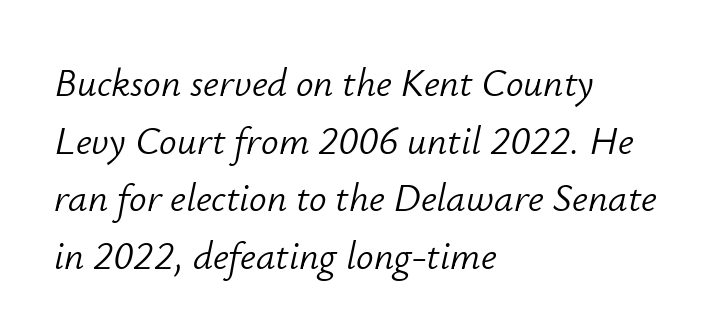
{"italic": "yes", "lean": "right", "slant_degrees": 12, "bold": "no", "weight": "light", "width": "normal", "stroke_contrast": "low", "x_height": "small", "monospaced": "no", "underline": "no", "align": "left", "line_spacing": "normal", "line_spacing_ratio": 1.48, "letter_spacing": "normal", "letter_spacing_em": 0.0, "glyph_px": 39}
